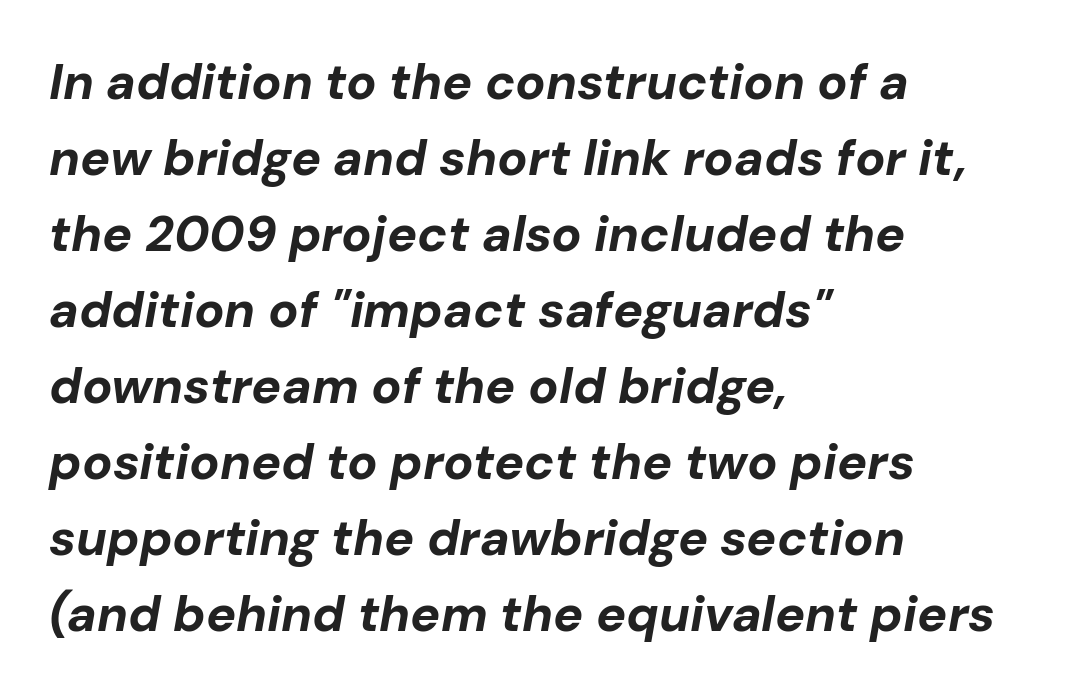
Q: Is the text bold? A: Yes.
Q: Is the text italic (slanted)? A: Yes, it leans right by about 10 degrees.
Q: Is the text underlined? A: No.
Q: How is the paragraph aligned? A: Left-aligned.
Q: Is the spacing between letters normal or unusually wide? A: Normal.
Q: Is the spacing between lines tight, normal or loose? A: Normal.
Q: Width (condensed, normal, or wide)? A: Normal.
Q: Stroke contrast? A: Low.
Q: x-height? A: Medium.
Q: Monospaced? A: No.
